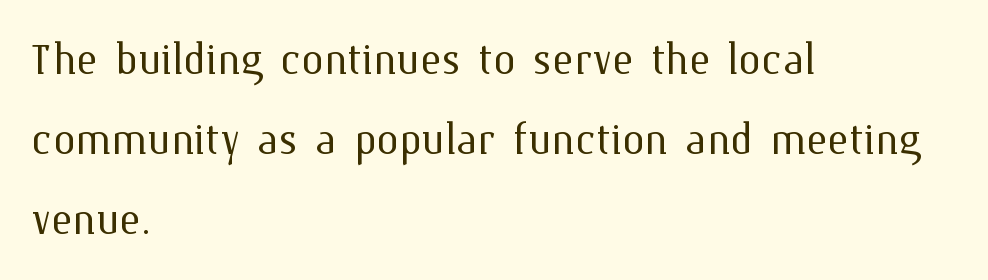
Q: Is the text bold? A: No.
Q: Is the text italic (slanted)? A: No, it is upright.
Q: Is the text underlined? A: No.
Q: How is the paragraph aligned? A: Left-aligned.
Q: Is the spacing between letters normal or unusually wide? A: Normal.
Q: Is the spacing between lines tight, normal or loose? A: Normal.
Q: Width (condensed, normal, or wide)? A: Normal.
Q: Stroke contrast? A: Medium.
Q: x-height? A: Medium.
Q: Monospaced? A: No.
